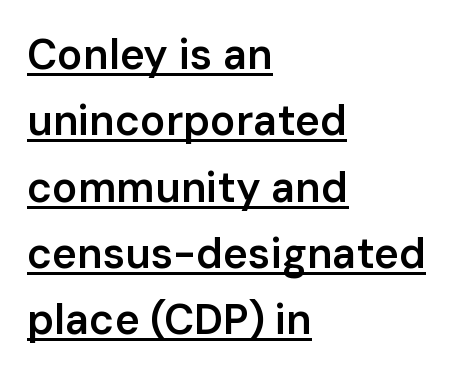
{"serif": "no", "italic": "no", "bold": "semi", "weight": "semibold", "width": "normal", "stroke_contrast": "low", "x_height": "medium", "monospaced": "no", "underline": "yes", "align": "left", "line_spacing": "normal", "line_spacing_ratio": 1.58, "letter_spacing": "normal", "letter_spacing_em": 0.0, "glyph_px": 42}
